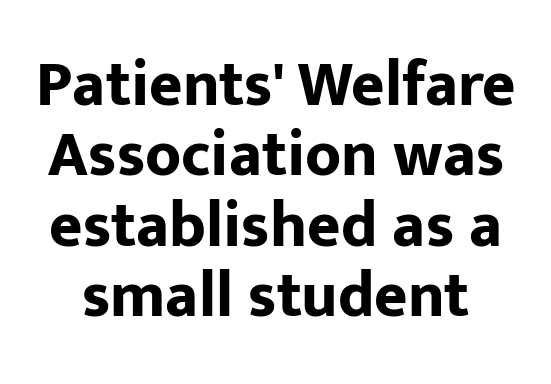
The image shows 64 px bold sans-serif type, upright; set tight line spacing (1.1x), normal letter spacing, not underlined; low stroke contrast and a medium x-height.
